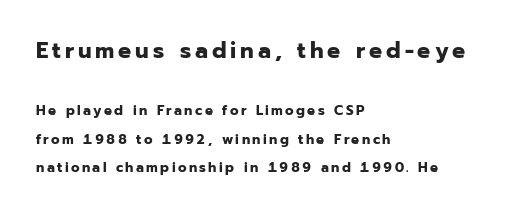
The image shows 23 px bold type, upright; set left-aligned, loose line spacing (2.06x), not underlined; the first (top) block is 1.64x larger.
